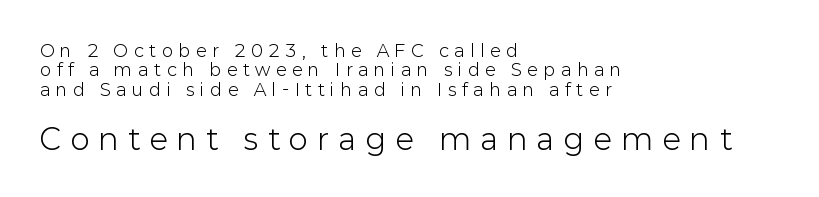
{"serif": "no", "italic": "no", "bold": "no", "weight": "light", "width": "normal", "stroke_contrast": "low", "x_height": "medium", "monospaced": "no", "underline": "no", "align": "left", "line_spacing": "tight", "line_spacing_ratio": 1.14, "letter_spacing": "wide", "letter_spacing_em": 0.34, "larger_block": "second", "size_ratio": 1.71, "glyph_px": 29}
